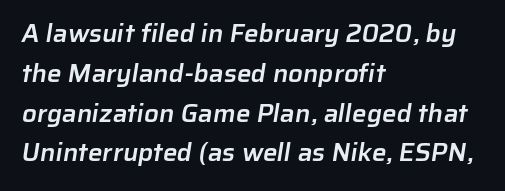
Is the letter spacing exaggerated? No — it looks like the ordinary default. Each row of text sits above clean, open space. Visually the block forms a straight wall on the left and a jagged coastline on the right. Firm but not heavy-handed strokes: this text is semibold. The leading is moderate, giving the passage an even texture.
